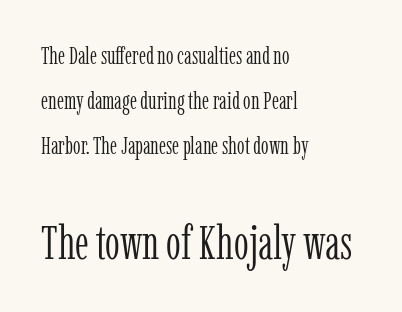
The passage shown has conventional tracking throughout. The rendering anchors every line to the left-hand side. The passage shown is not underscored anywhere. The composition opens small and finishes big. This is roman type, the default non-slanted kind.
